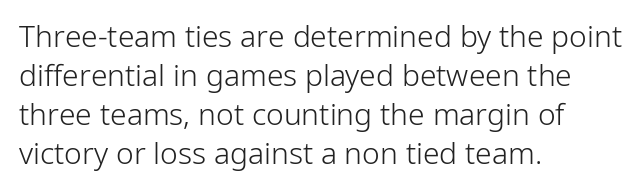
Q: Is the text bold? A: No.
Q: Is the text italic (slanted)? A: No, it is upright.
Q: Is the typeface a serif or a sans-serif typeface? A: Sans-serif.
Q: Is the text underlined? A: No.
Q: How is the paragraph aligned? A: Left-aligned.
Q: Is the spacing between letters normal or unusually wide? A: Normal.
Q: Is the spacing between lines tight, normal or loose? A: Normal.
Q: Width (condensed, normal, or wide)? A: Normal.
Q: Stroke contrast? A: Low.
Q: x-height? A: Medium.
Q: Monospaced? A: No.
